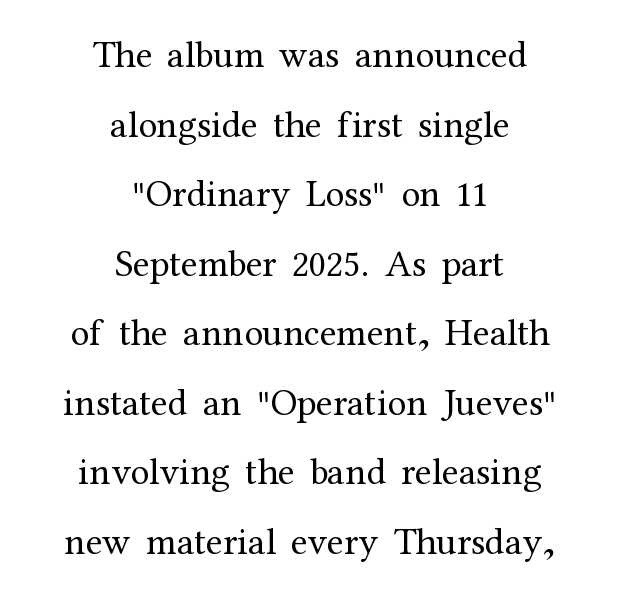
The image shows 38 px regular-weight serif type, upright; set centered, line spacing 1.83x, normal letter spacing, not underlined; medium stroke contrast and a medium x-height.
